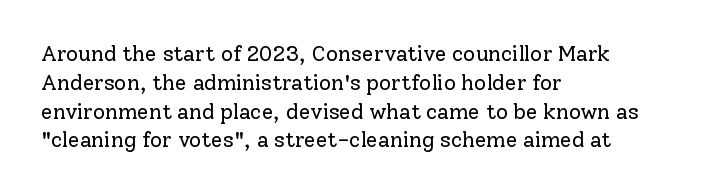
Q: Is the text bold? A: No.
Q: Is the text italic (slanted)? A: No, it is upright.
Q: Is the text underlined? A: No.
Q: How is the paragraph aligned? A: Left-aligned.
Q: Is the spacing between letters normal or unusually wide? A: Normal.
Q: Is the spacing between lines tight, normal or loose? A: Normal.
